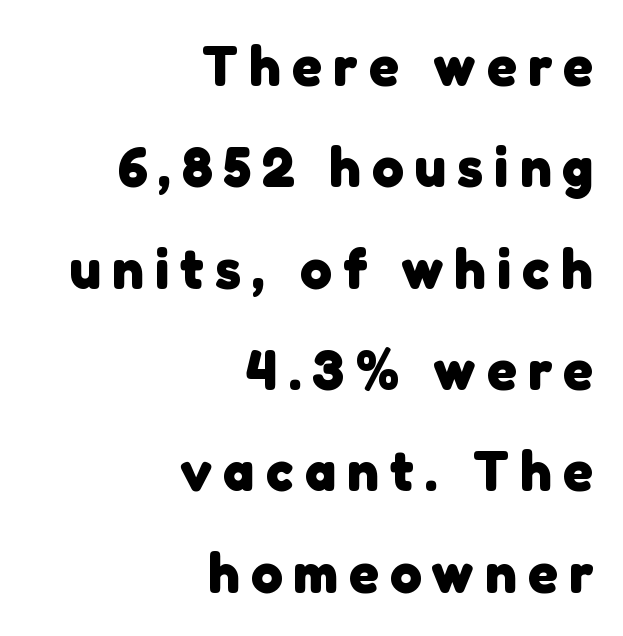
{"serif": "no", "bold": "yes", "weight": "heavy", "width": "normal", "stroke_contrast": "low", "x_height": "medium", "monospaced": "no", "underline": "no", "align": "right", "line_spacing_ratio": 1.81, "letter_spacing": "wide", "letter_spacing_em": 0.2, "glyph_px": 56}
